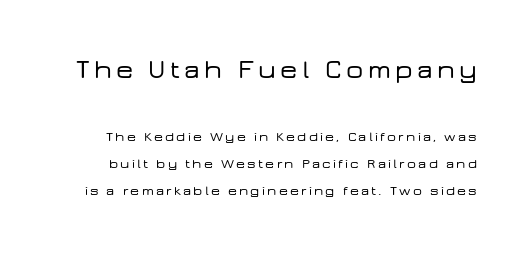
{"italic": "no", "underline": "no", "line_spacing": "loose", "line_spacing_ratio": 1.94, "larger_block": "first", "size_ratio": 1.93, "glyph_px": 27}
